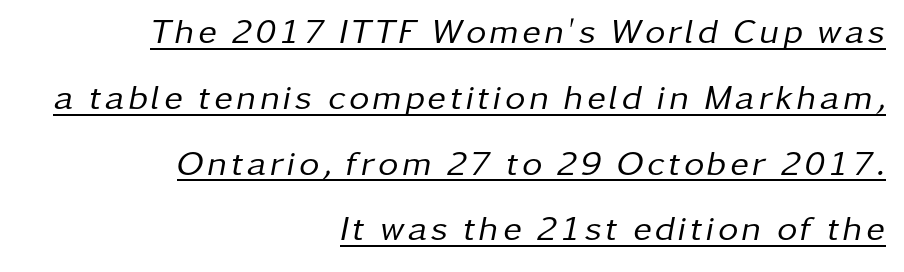
{"italic": "yes", "lean": "right", "slant_degrees": 11, "bold": "no", "weight": "regular", "width": "normal", "stroke_contrast": "low", "x_height": "medium", "monospaced": "no", "underline": "yes", "align": "right", "line_spacing_ratio": 1.88, "glyph_px": 35}
